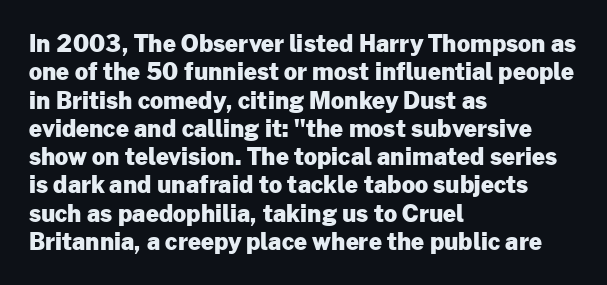
{"italic": "no", "bold": "yes", "underline": "no", "align": "left", "line_spacing_ratio": 1.23, "letter_spacing": "normal", "letter_spacing_em": 0.0, "glyph_px": 23}
